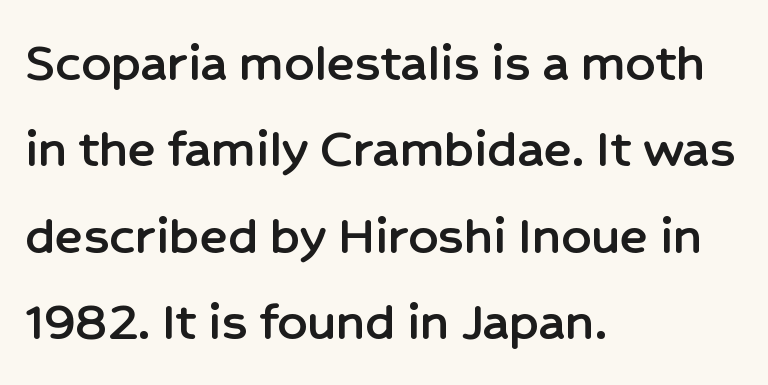
{"serif": "no", "italic": "no", "width": "normal", "stroke_contrast": "low", "x_height": "medium", "monospaced": "no", "underline": "no", "align": "left", "line_spacing": "normal", "line_spacing_ratio": 1.49, "letter_spacing": "normal", "letter_spacing_em": 0.0, "glyph_px": 58}
